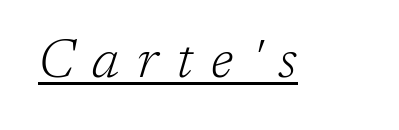
Q: Is the text bold? A: No.
Q: Is the text italic (slanted)? A: Yes, it leans right by about 17 degrees.
Q: Is the typeface a serif or a sans-serif typeface? A: Serif.
Q: Is the text underlined? A: Yes.
Q: Is the spacing between letters normal or unusually wide? A: Unusually wide.
Q: Width (condensed, normal, or wide)? A: Normal.
Q: Stroke contrast? A: Low.
Q: x-height? A: Medium.
Q: Monospaced? A: No.
